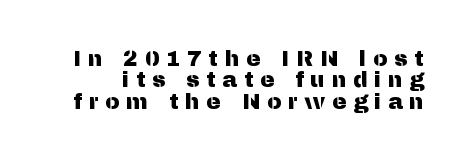
{"italic": "no", "underline": "no", "line_spacing": "tight", "line_spacing_ratio": 0.97, "letter_spacing": "wide", "letter_spacing_em": 0.3, "glyph_px": 22}
